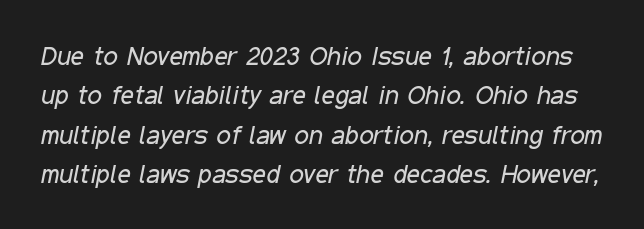
Q: Is the text bold? A: No.
Q: Is the text italic (slanted)? A: Yes, it leans right by about 11 degrees.
Q: Is the text underlined? A: No.
Q: Is the spacing between letters normal or unusually wide? A: Normal.
Q: Is the spacing between lines tight, normal or loose? A: Normal.
